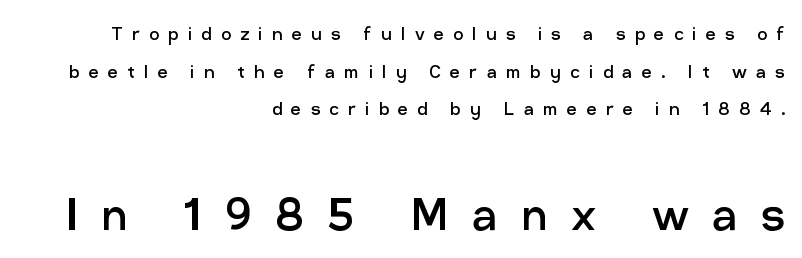
The image shows 55 px regular-weight sans-serif type, upright; set right-aligned, line spacing 1.71x, unusually wide letter spacing (+0.42 em), not underlined; the second (bottom) block is 2.5x larger; low stroke contrast and a medium x-height.
